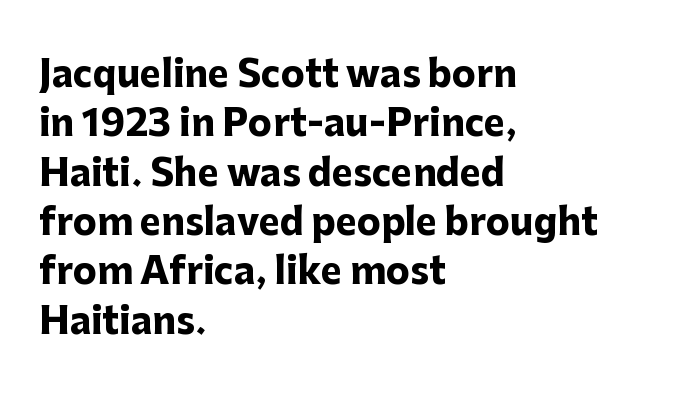
Regular leading. Does the lettering tilt? It doesn't — this is upright. Here the designer chose a conventional face with non-uniform glyph widths. Characters follow at the spacing the type designer built in. The baseline area is clear. The paragraph shown leans on its left margin.
